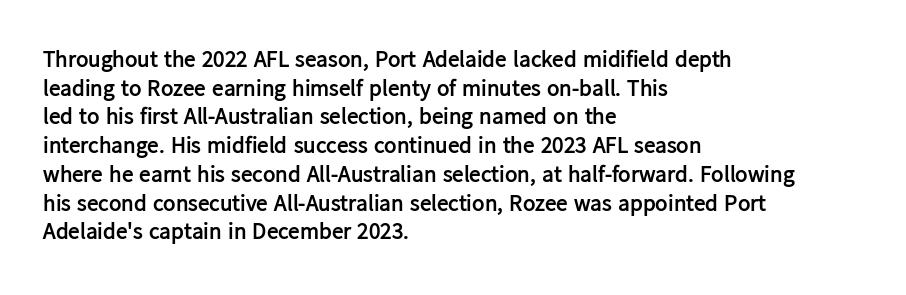
{"italic": "no", "bold": "yes", "underline": "no", "align": "left", "line_spacing": "normal", "line_spacing_ratio": 1.25, "letter_spacing": "normal", "letter_spacing_em": 0.0, "glyph_px": 23}
